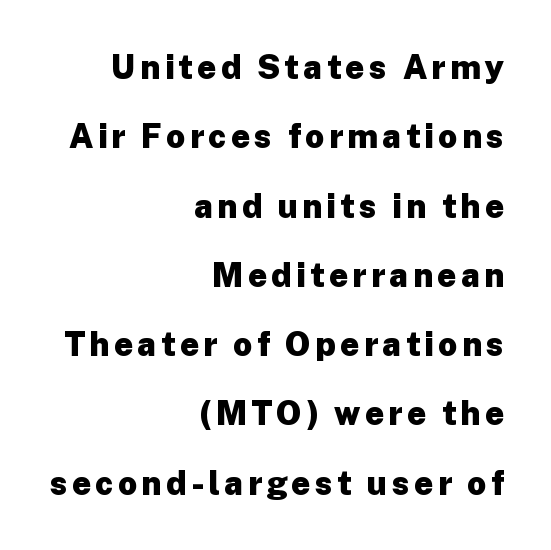
Q: Is the text bold? A: Yes.
Q: Is the text italic (slanted)? A: No, it is upright.
Q: Is the typeface a serif or a sans-serif typeface? A: Sans-serif.
Q: Is the text underlined? A: No.
Q: How is the paragraph aligned? A: Right-aligned.
Q: Is the spacing between lines tight, normal or loose? A: Loose.
Q: Width (condensed, normal, or wide)? A: Normal.
Q: Stroke contrast? A: Low.
Q: x-height? A: Medium.
Q: Monospaced? A: No.
